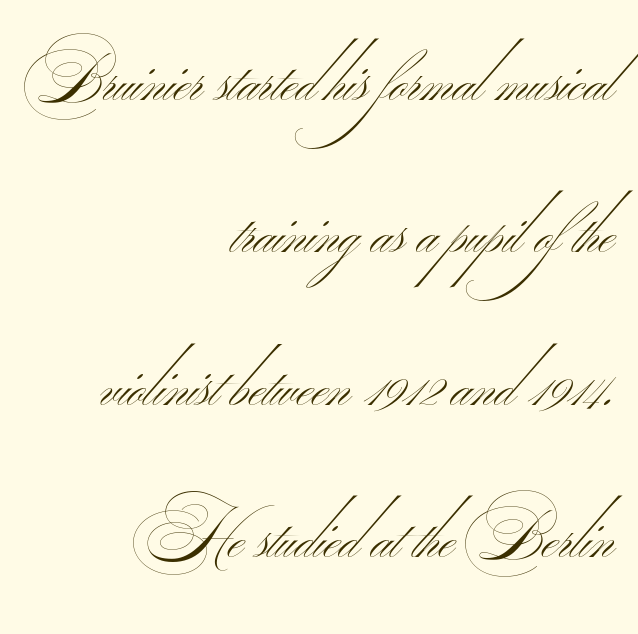
Each new line begins a long way beneath the previous one. Check where the strokes stop: nothing finishes them off — pure sans. This reads as an unemphasized weight, regular at the heaviest. Alignment: flush right. The horizontal fit of the characters is conventional and even. Glance below the letters and you will spot only blank space.
